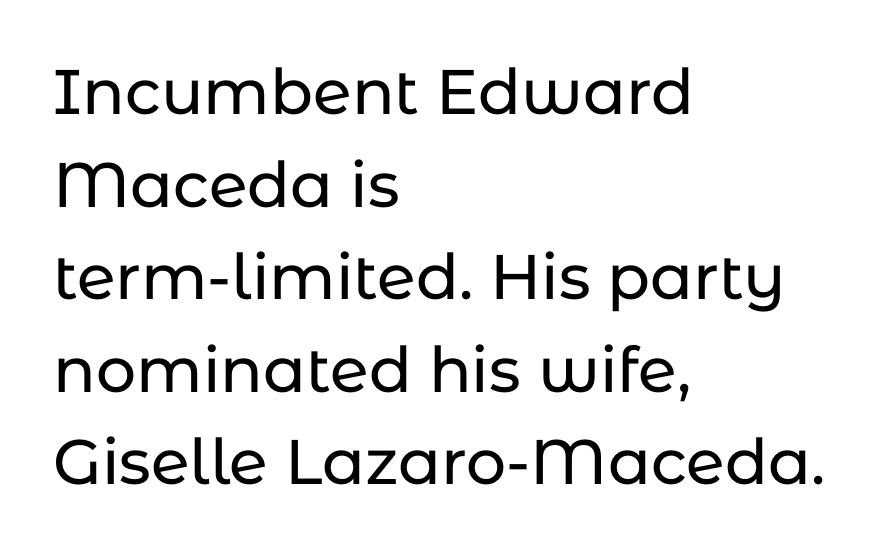
{"serif": "no", "italic": "no", "width": "normal", "stroke_contrast": "low", "x_height": "medium", "monospaced": "no", "underline": "no", "align": "left", "line_spacing": "normal", "line_spacing_ratio": 1.47, "letter_spacing": "normal", "letter_spacing_em": 0.0, "glyph_px": 63}
